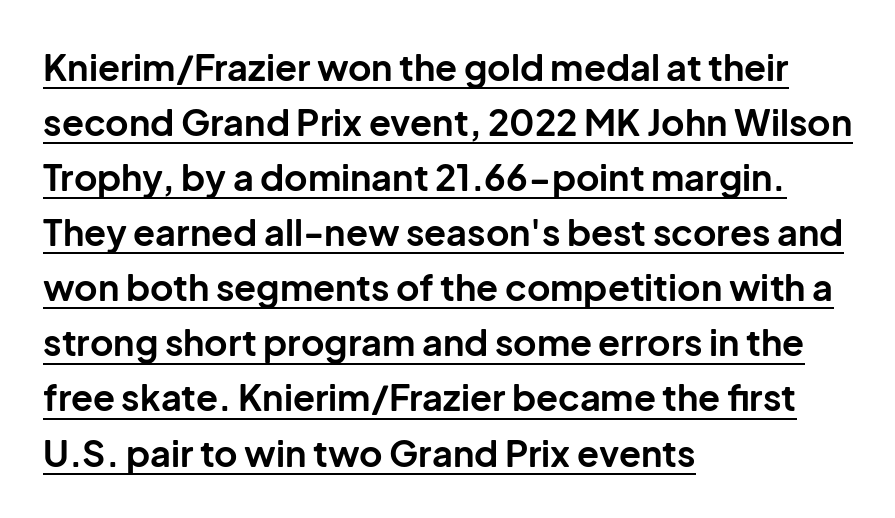
{"serif": "no", "italic": "no", "bold": "yes", "weight": "bold", "width": "normal", "stroke_contrast": "low", "x_height": "medium", "monospaced": "no", "underline": "yes", "align": "left", "line_spacing": "normal", "line_spacing_ratio": 1.53, "letter_spacing": "normal", "letter_spacing_em": 0.0, "glyph_px": 36}
